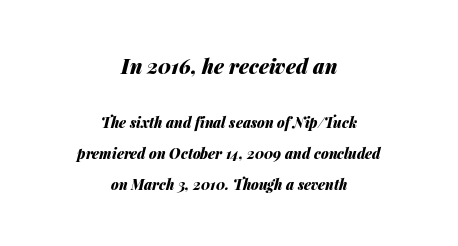
Every letter is thick-stroked: bold, no question. Between these two stacked blocks, the higher one wins on size. The passage shown is not underscored anywhere. Notice how the stems are inclined rather than vertical — that's the hallmark of italics.
